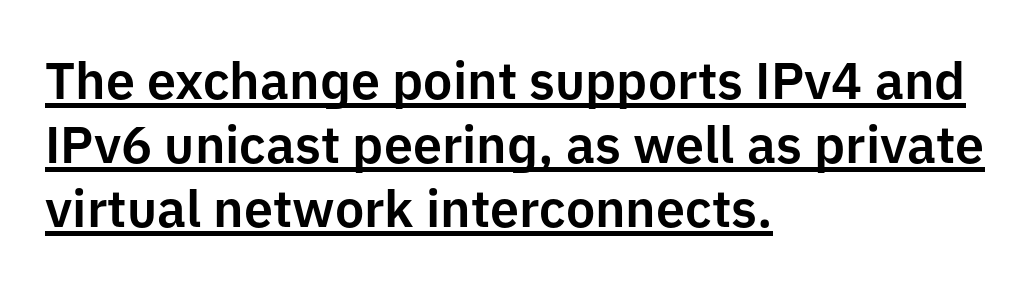
{"serif": "no", "italic": "no", "width": "normal", "stroke_contrast": "low", "x_height": "medium", "monospaced": "no", "underline": "yes", "align": "left", "line_spacing_ratio": 1.23, "letter_spacing": "normal", "letter_spacing_em": 0.0, "glyph_px": 52}
